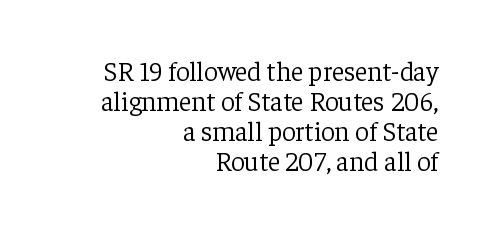
Vertically, the passage feels compressed, each row crowding the next. Does the lettering tilt? It doesn't — this is upright. Between one letter and the next there's only the usual sliver of space. No letter is thick-stroked: the sample isn't bold. This sample is right-justified, so line beginnings fall wherever the words allow.
